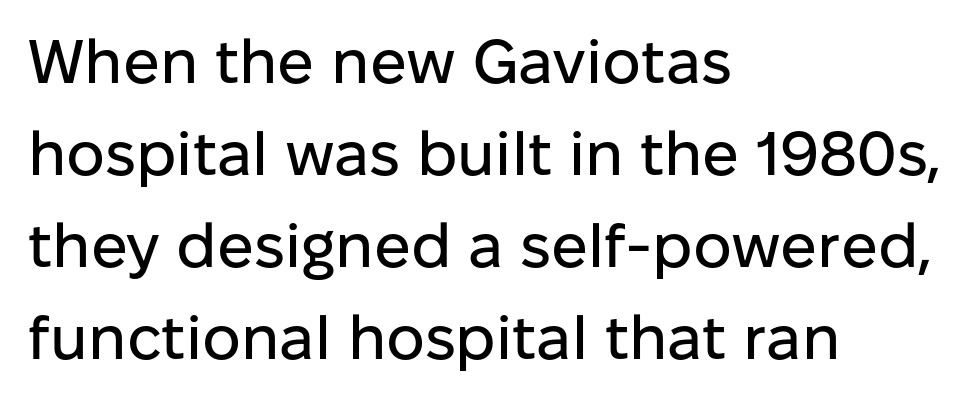
The image shows 61 px sans-serif type, upright; set left-aligned, normal line spacing (1.51x), normal letter spacing, not underlined; low stroke contrast and a medium x-height.
